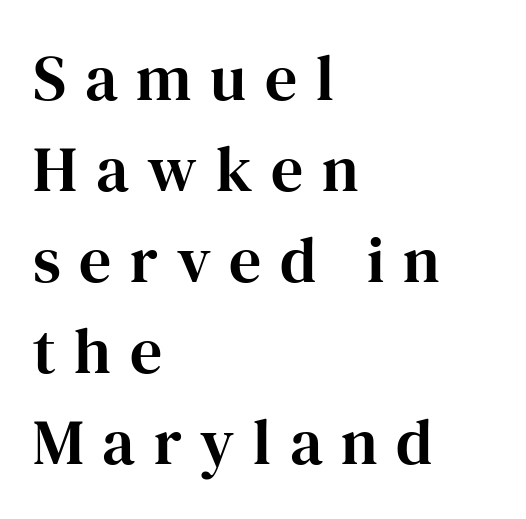
Q: Is the text italic (slanted)? A: No, it is upright.
Q: Is the typeface a serif or a sans-serif typeface? A: Serif.
Q: Is the text underlined? A: No.
Q: How is the paragraph aligned? A: Left-aligned.
Q: Is the spacing between letters normal or unusually wide? A: Unusually wide.
Q: Is the spacing between lines tight, normal or loose? A: Normal.
Q: Width (condensed, normal, or wide)? A: Normal.
Q: Stroke contrast? A: High.
Q: x-height? A: Medium.
Q: Monospaced? A: No.
